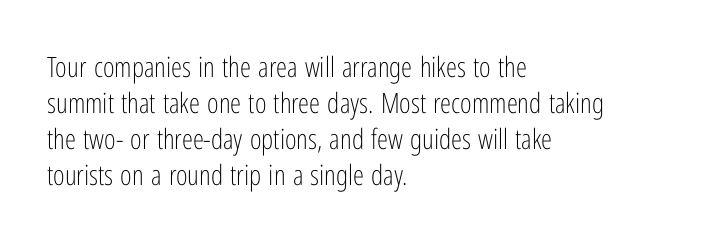
Visually the block forms a straight wall on the left and a jagged coastline on the right. Characters follow at the spacing the type designer built in. Underlining? Definitely not there. Heaviness? Minimal to ordinary, like unemphasized prose. Each letter keeps its own natural width here, so spacing adapts to shape. The typography opts for an upright posture over an oblique one.
